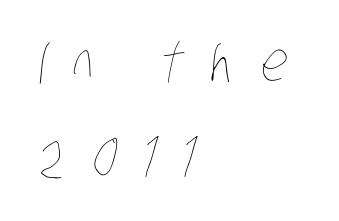
The image shows 53 px thin, condensed type; set left-aligned, line spacing 1.79x, unusually wide letter spacing (+0.49 em), not underlined; low stroke contrast and a large x-height.
